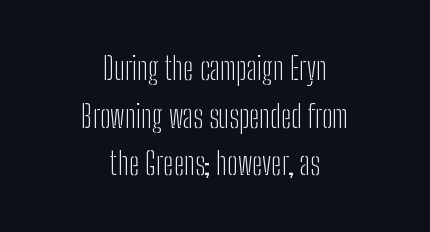
Q: Is the text bold? A: No.
Q: Is the text italic (slanted)? A: No, it is upright.
Q: Is the typeface a serif or a sans-serif typeface? A: Sans-serif.
Q: Is the text underlined? A: No.
Q: How is the paragraph aligned? A: Centered.
Q: Is the spacing between letters normal or unusually wide? A: Normal.
Q: Is the spacing between lines tight, normal or loose? A: Normal.
Q: Width (condensed, normal, or wide)? A: Condensed.
Q: Stroke contrast? A: Low.
Q: x-height? A: Medium.
Q: Monospaced? A: No.
